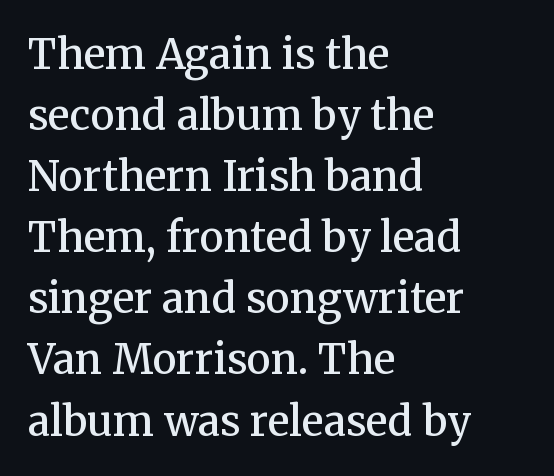
The image shows 41 px semibold serif type, upright; set left-aligned, normal line spacing (1.49x), normal letter spacing, not underlined; medium stroke contrast and a medium x-height.
